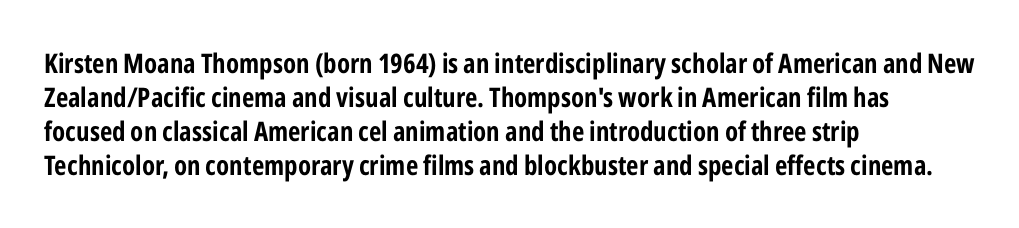
The image shows 27 px text type, upright; set left-aligned, normal line spacing (1.26x), normal letter spacing, not underlined.
